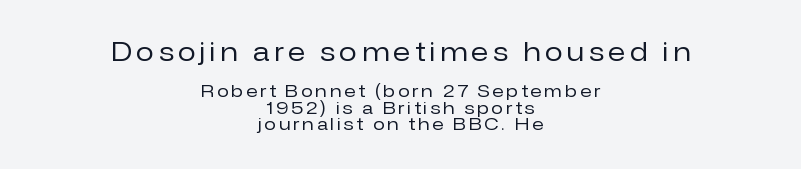
{"italic": "no", "bold": "no", "underline": "no", "align": "center", "line_spacing": "tight", "line_spacing_ratio": 0.95, "larger_block": "first", "size_ratio": 1.53, "glyph_px": 26}
